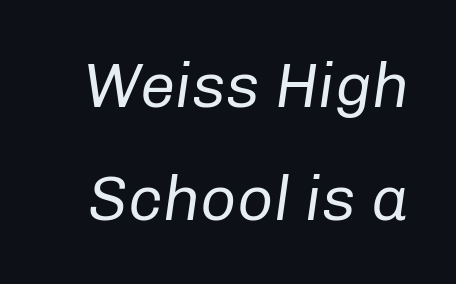
Think of a printed novel: that variable character pitch is what you see here. Glance below the letters and you will spot only blank space. These lines keep a tight, regular rhythm from letter to letter. Emphasis-style slanted type is in use.
